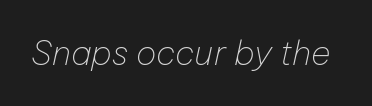
There's an unmistakable incline to the writing here. No word sits above an underline. Ink coverage per letter is moderate at most. Caption: standard tracking, unaltered. You could not count columns in this text — the font is proportionally spaced.
